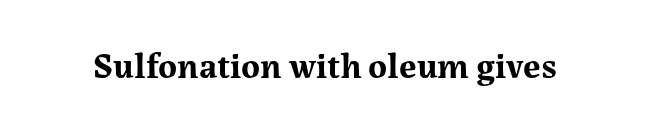
The glyphs are unaccompanied by any horizontal stroke below them. Stroke terminals: seriffed. This is roman type, the default non-slanted kind. The strokes are fattened all the way to bold. Do the characters align in a grid? No, the font is proportional. Tracking value appears to be zero — textbook default spacing.
